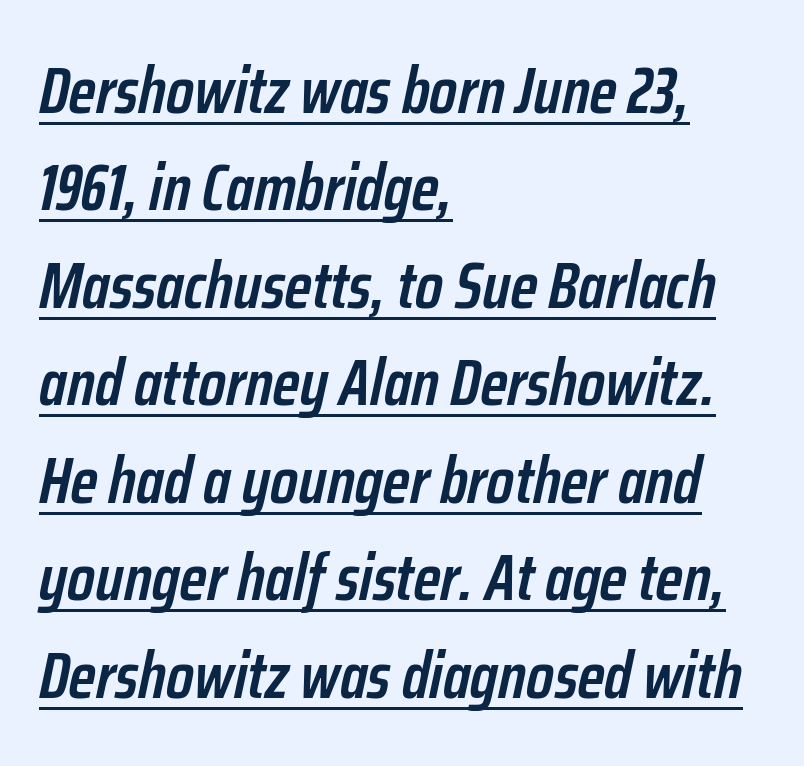
The passage shown stacks its lines at a standard gap. Notice how a bar underscores the lettering throughout. Quick note: italic. Spacing verdict: proportional, widths tailored to each character.
